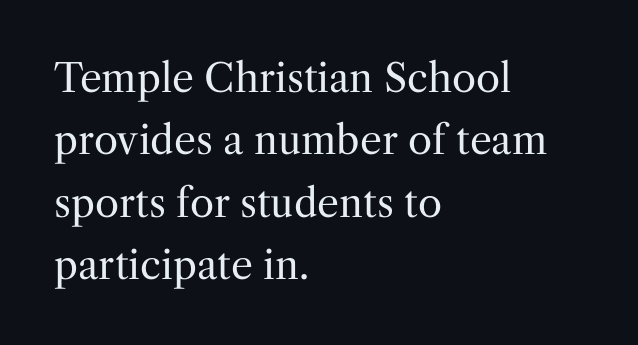
Q: Is the text bold? A: No.
Q: Is the text italic (slanted)? A: No, it is upright.
Q: Is the typeface a serif or a sans-serif typeface? A: Serif.
Q: Is the text underlined? A: No.
Q: How is the paragraph aligned? A: Left-aligned.
Q: Is the spacing between letters normal or unusually wide? A: Normal.
Q: Is the spacing between lines tight, normal or loose? A: Normal.
Q: Width (condensed, normal, or wide)? A: Normal.
Q: Stroke contrast? A: Medium.
Q: x-height? A: Medium.
Q: Monospaced? A: No.
